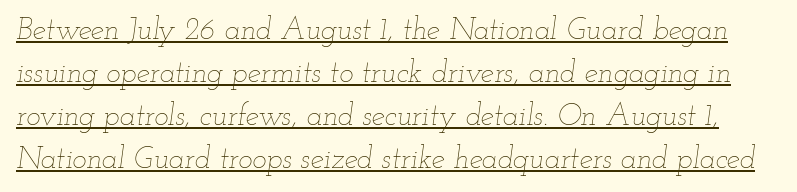
{"italic": "yes", "lean": "right", "slant_degrees": 12, "bold": "no", "weight": "thin", "width": "wide", "stroke_contrast": "low", "x_height": "small", "monospaced": "no", "underline": "yes", "line_spacing": "normal", "line_spacing_ratio": 1.43, "letter_spacing": "normal", "letter_spacing_em": 0.0, "glyph_px": 30}
